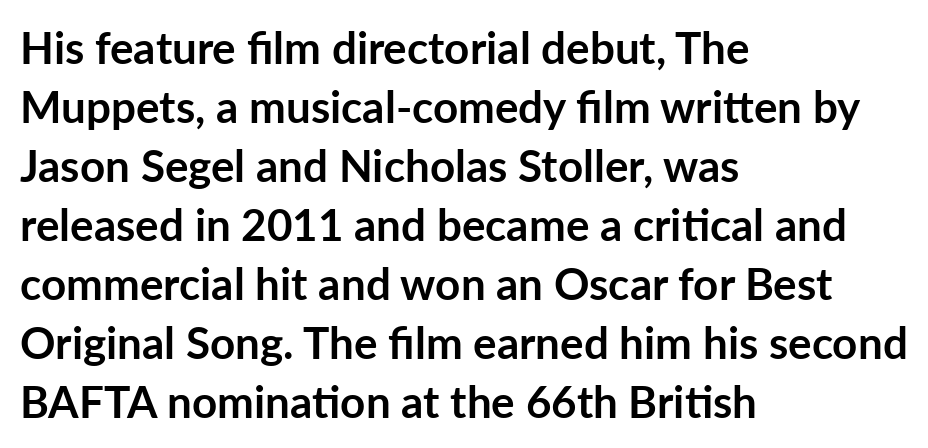
Q: Is the text bold? A: Yes.
Q: Is the text italic (slanted)? A: No, it is upright.
Q: Is the typeface a serif or a sans-serif typeface? A: Sans-serif.
Q: Is the text underlined? A: No.
Q: How is the paragraph aligned? A: Left-aligned.
Q: Is the spacing between letters normal or unusually wide? A: Normal.
Q: Is the spacing between lines tight, normal or loose? A: Normal.
Q: Width (condensed, normal, or wide)? A: Normal.
Q: Stroke contrast? A: Low.
Q: x-height? A: Medium.
Q: Monospaced? A: No.
